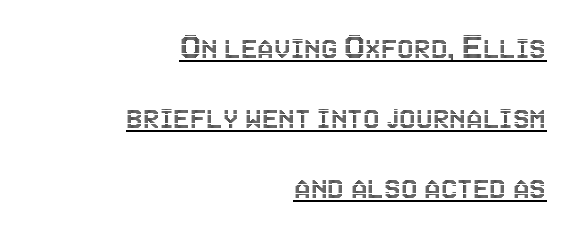
{"italic": "no", "width": "condensed", "x_height": "large", "monospaced": "no", "underline": "yes", "align": "right", "line_spacing_ratio": 1.89, "letter_spacing": "normal", "letter_spacing_em": 0.0, "glyph_px": 37}
